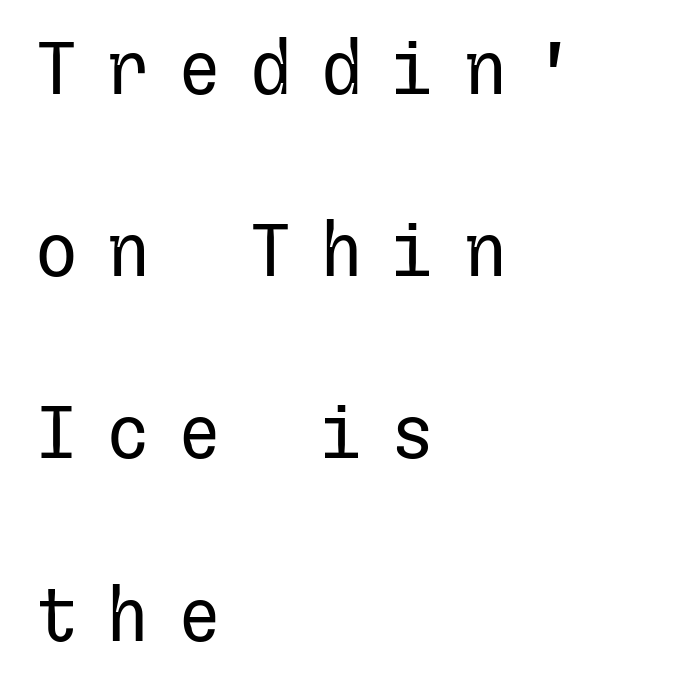
The image shows 75 px regular-weight sans-serif type, upright; set left-aligned, loose line spacing (2.43x), unusually wide letter spacing (+0.35 em), not underlined; low stroke contrast and a medium x-height.
